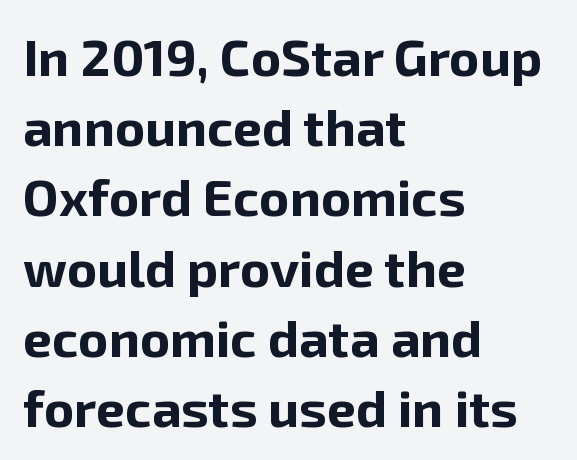
Q: Is the text bold? A: Yes.
Q: Is the text italic (slanted)? A: No, it is upright.
Q: Is the typeface a serif or a sans-serif typeface? A: Sans-serif.
Q: Is the text underlined? A: No.
Q: How is the paragraph aligned? A: Left-aligned.
Q: Is the spacing between letters normal or unusually wide? A: Normal.
Q: Is the spacing between lines tight, normal or loose? A: Normal.
Q: Width (condensed, normal, or wide)? A: Normal.
Q: Stroke contrast? A: Low.
Q: x-height? A: Medium.
Q: Monospaced? A: No.
